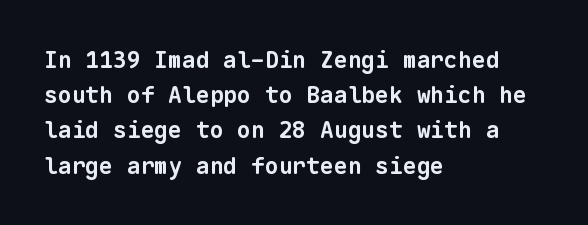
{"bold": "yes", "underline": "no", "align": "left", "line_spacing": "normal", "line_spacing_ratio": 1.53, "letter_spacing": "normal", "letter_spacing_em": 0.0, "glyph_px": 23}
